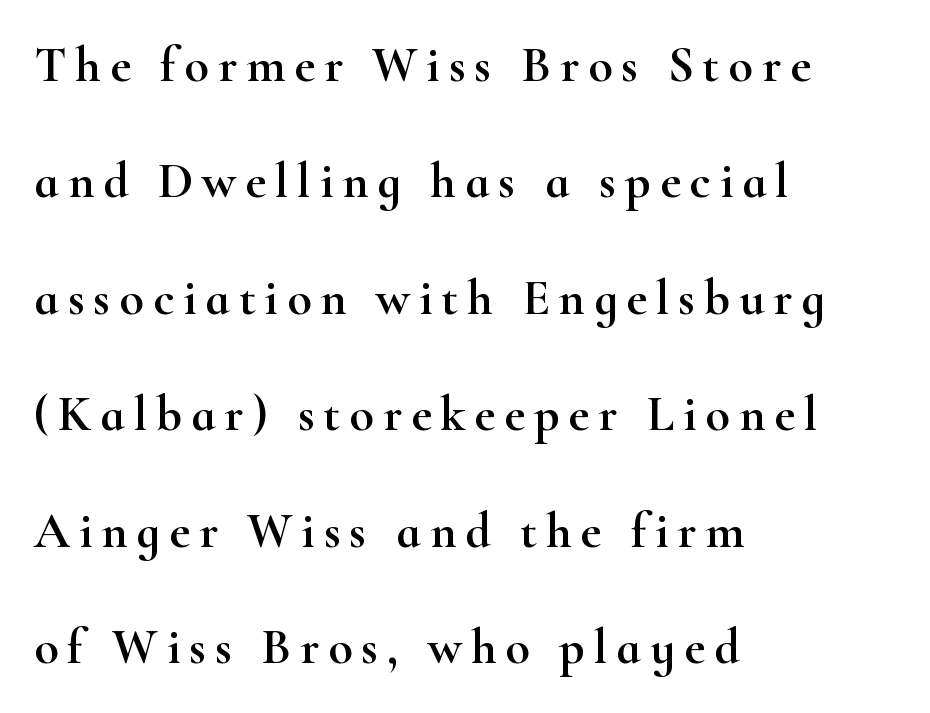
The image shows 50 px wide serif type, upright; set left-aligned, loose line spacing (2.33x), not underlined; high stroke contrast and a small x-height.
